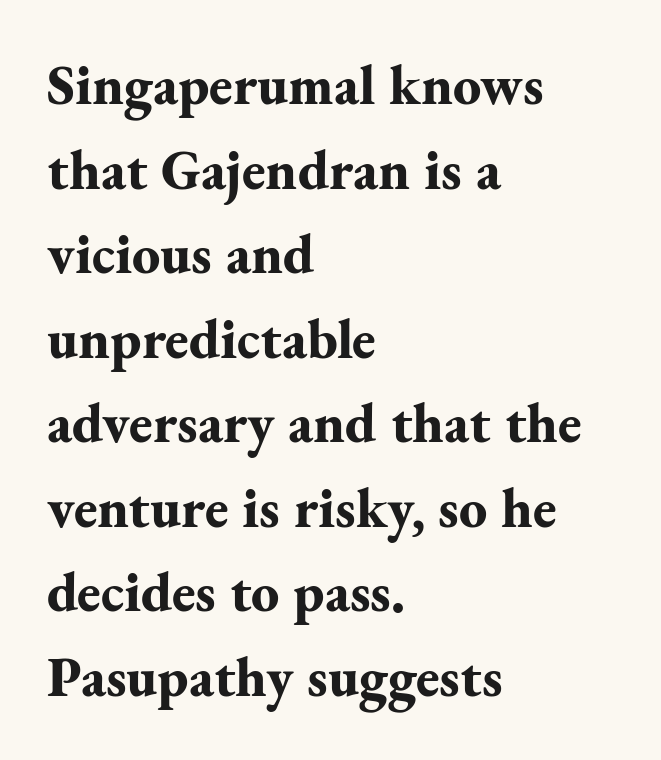
The image shows 56 px bold serif type, upright; set left-aligned, normal line spacing (1.51x), normal letter spacing, not underlined; medium stroke contrast and a small x-height.
